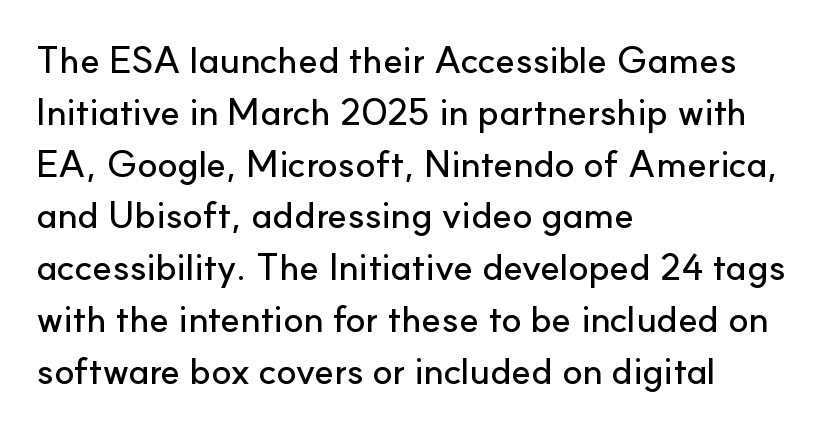
{"serif": "no", "italic": "no", "width": "normal", "stroke_contrast": "low", "x_height": "small", "monospaced": "no", "underline": "no", "align": "left", "line_spacing": "normal", "line_spacing_ratio": 1.4, "letter_spacing": "normal", "letter_spacing_em": 0.0, "glyph_px": 37}
